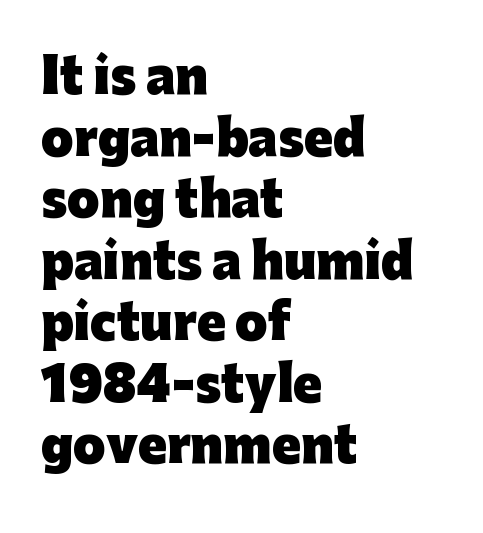
{"serif": "no", "italic": "no", "bold": "yes", "weight": "heavy", "width": "normal", "stroke_contrast": "low", "x_height": "medium", "monospaced": "no", "underline": "no", "align": "left", "line_spacing": "normal", "line_spacing_ratio": 1.31, "letter_spacing": "normal", "letter_spacing_em": 0.0, "glyph_px": 47}
